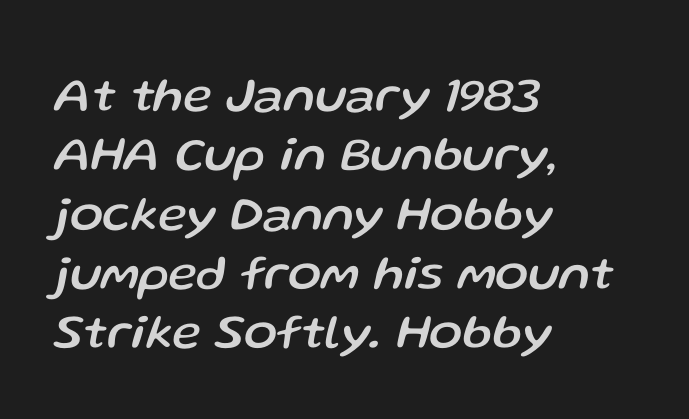
{"italic": "yes", "lean": "right", "slant_degrees": 13, "width": "normal", "stroke_contrast": "low", "x_height": "medium", "monospaced": "no", "underline": "no", "align": "left", "line_spacing_ratio": 1.21, "letter_spacing": "normal", "letter_spacing_em": 0.0, "glyph_px": 49}
